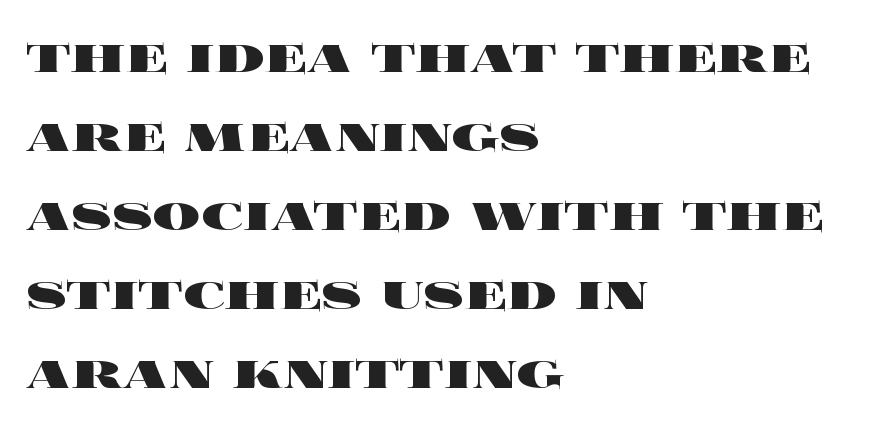
Q: Is the text bold? A: Yes.
Q: Is the text italic (slanted)? A: No, it is upright.
Q: Is the text underlined? A: No.
Q: How is the paragraph aligned? A: Left-aligned.
Q: Is the spacing between letters normal or unusually wide? A: Normal.
Q: Is the spacing between lines tight, normal or loose? A: Normal.
Q: Width (condensed, normal, or wide)? A: Wide.
Q: x-height? A: Large.
Q: Monospaced? A: No.
